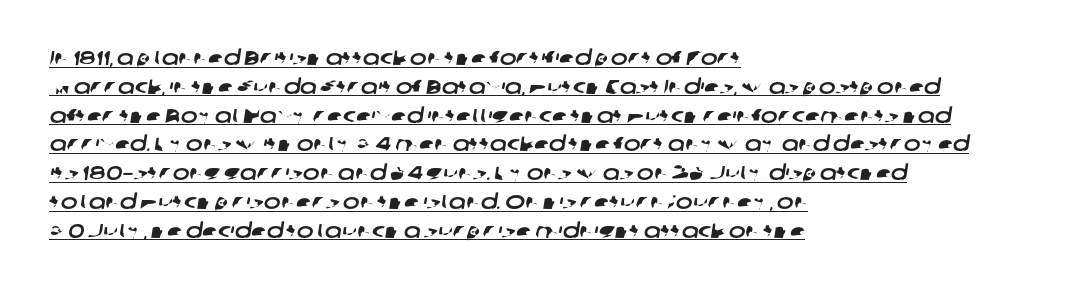
{"underline": "yes", "align": "left", "line_spacing": "normal", "line_spacing_ratio": 1.44, "letter_spacing": "normal", "letter_spacing_em": 0.0, "glyph_px": 20}
